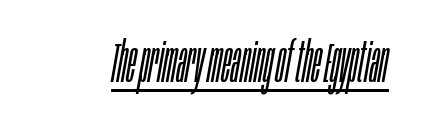
{"italic": "yes", "lean": "right", "slant_degrees": 10, "bold": "no", "weight": "light", "width": "condensed", "stroke_contrast": "low", "x_height": "large", "monospaced": "no", "underline": "yes", "letter_spacing": "normal", "letter_spacing_em": 0.0, "glyph_px": 56}
